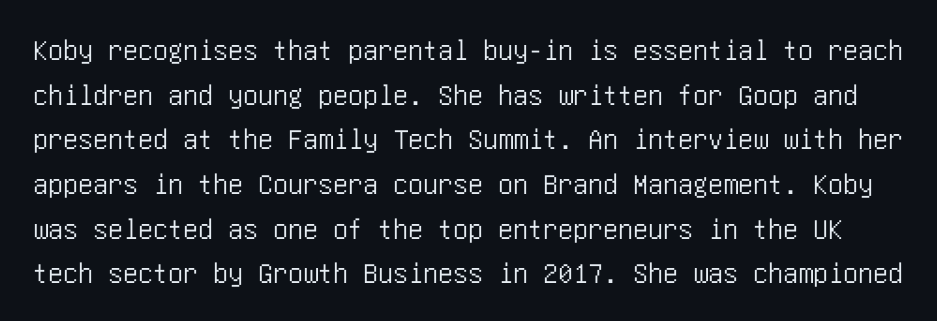
Q: Is the text italic (slanted)? A: No, it is upright.
Q: Is the typeface a serif or a sans-serif typeface? A: Sans-serif.
Q: Is the text underlined? A: No.
Q: Is the spacing between letters normal or unusually wide? A: Normal.
Q: Is the spacing between lines tight, normal or loose? A: Normal.
Q: Width (condensed, normal, or wide)? A: Condensed.
Q: Stroke contrast? A: Low.
Q: x-height? A: Large.
